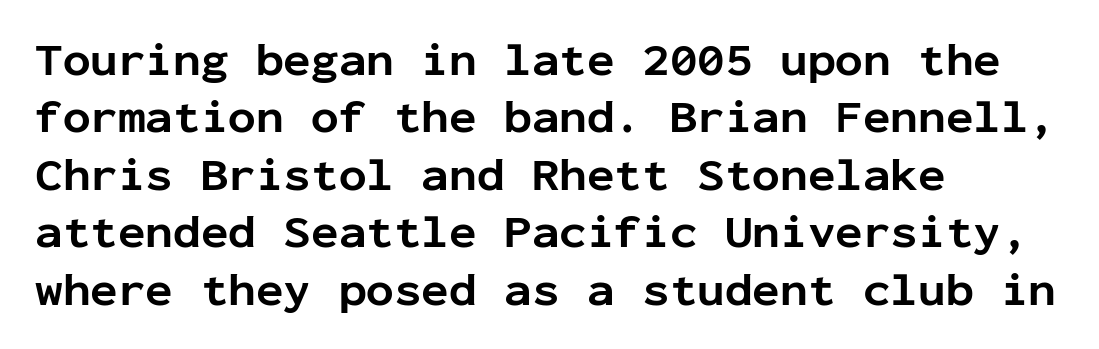
{"serif": "no", "italic": "no", "bold": "yes", "weight": "bold", "width": "normal", "stroke_contrast": "low", "x_height": "medium", "monospaced": "yes", "underline": "no", "align": "left", "line_spacing": "normal", "line_spacing_ratio": 1.25, "letter_spacing": "normal", "letter_spacing_em": 0.0, "glyph_px": 46}
